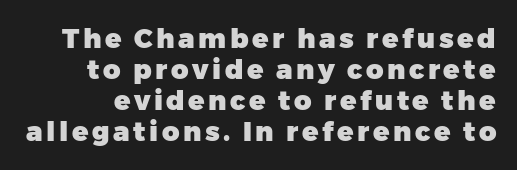
Descenders hang freely into open space. Italic: no, the glyphs are upright roman. Chunky letters — that's bold for sure. Cramped leading.
